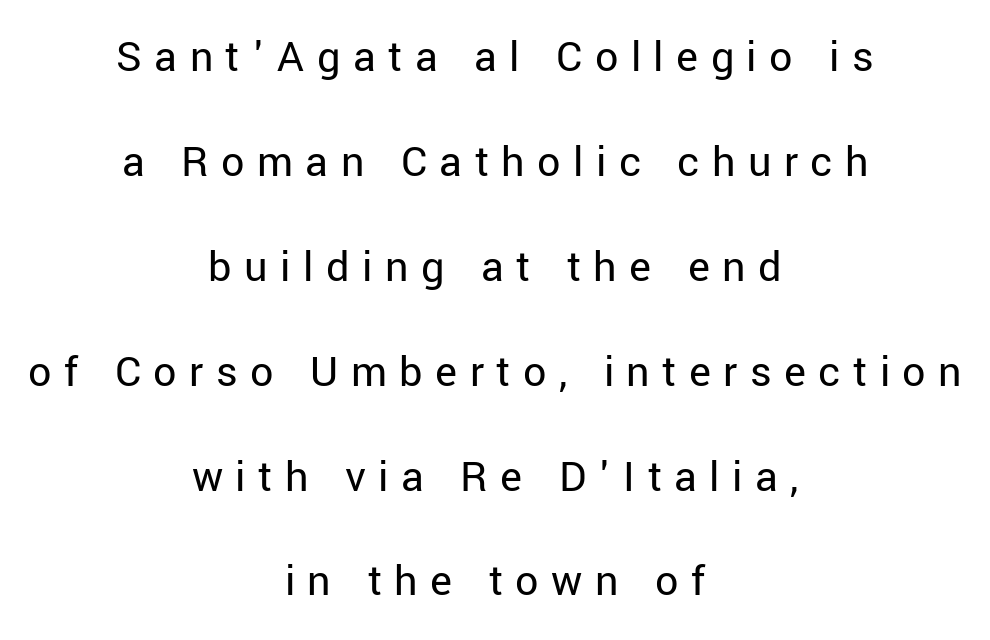
Q: Is the text bold? A: No.
Q: Is the text italic (slanted)? A: No, it is upright.
Q: Is the typeface a serif or a sans-serif typeface? A: Sans-serif.
Q: Is the text underlined? A: No.
Q: How is the paragraph aligned? A: Centered.
Q: Is the spacing between letters normal or unusually wide? A: Unusually wide.
Q: Is the spacing between lines tight, normal or loose? A: Loose.
Q: Width (condensed, normal, or wide)? A: Normal.
Q: Stroke contrast? A: Low.
Q: x-height? A: Medium.
Q: Monospaced? A: No.
